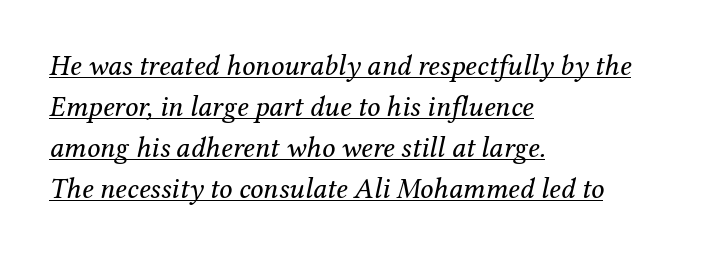
{"serif": "yes", "italic": "yes", "lean": "right", "slant_degrees": 12, "bold": "no", "weight": "regular", "width": "normal", "stroke_contrast": "medium", "x_height": "medium", "monospaced": "no", "underline": "yes", "align": "left", "line_spacing": "normal", "line_spacing_ratio": 1.41, "letter_spacing": "normal", "letter_spacing_em": 0.0, "glyph_px": 29}
